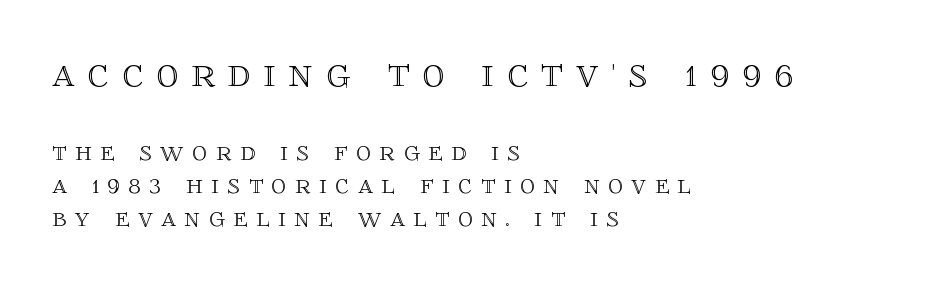
The image shows 44 px text type, upright; set left-aligned, tight line spacing (1.15x), unusually wide letter spacing (+0.3 em), not underlined; the first (top) block is 1.52x larger; a large x-height.
